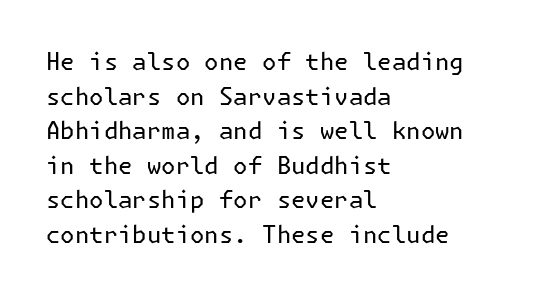
Q: Is the text bold? A: No.
Q: Is the text italic (slanted)? A: No, it is upright.
Q: Is the text underlined? A: No.
Q: How is the paragraph aligned? A: Left-aligned.
Q: Is the spacing between letters normal or unusually wide? A: Normal.
Q: Is the spacing between lines tight, normal or loose? A: Normal.
